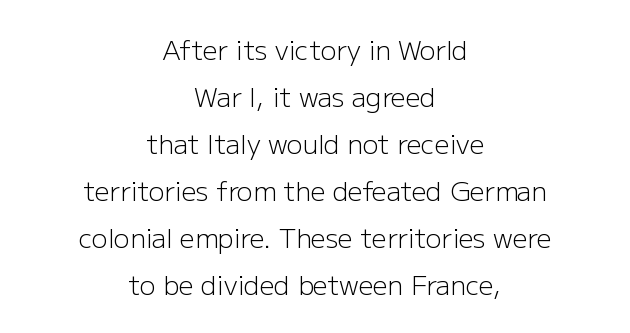
The face looks like a standard text weight, possibly lighter. A student would call this center alignment; a typographer would say set centered. The space directly below the letters is spotless. Each word holds together tightly as a unit, with standard inter-letter gaps. Upright lettering throughout.
